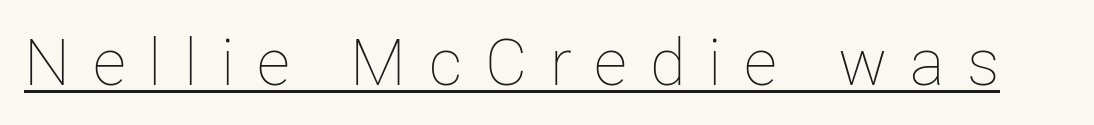
{"italic": "no", "bold": "no", "weight": "thin", "width": "normal", "stroke_contrast": "low", "x_height": "medium", "monospaced": "no", "underline": "yes", "letter_spacing": "wide", "letter_spacing_em": 0.35, "glyph_px": 65}
